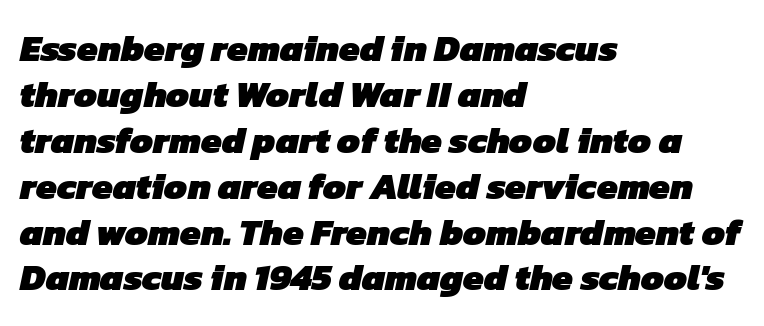
Q: Is the text bold? A: Yes.
Q: Is the typeface a serif or a sans-serif typeface? A: Sans-serif.
Q: Is the text underlined? A: No.
Q: How is the paragraph aligned? A: Left-aligned.
Q: Is the spacing between letters normal or unusually wide? A: Normal.
Q: Width (condensed, normal, or wide)? A: Normal.
Q: Stroke contrast? A: Low.
Q: x-height? A: Medium.
Q: Monospaced? A: No.
